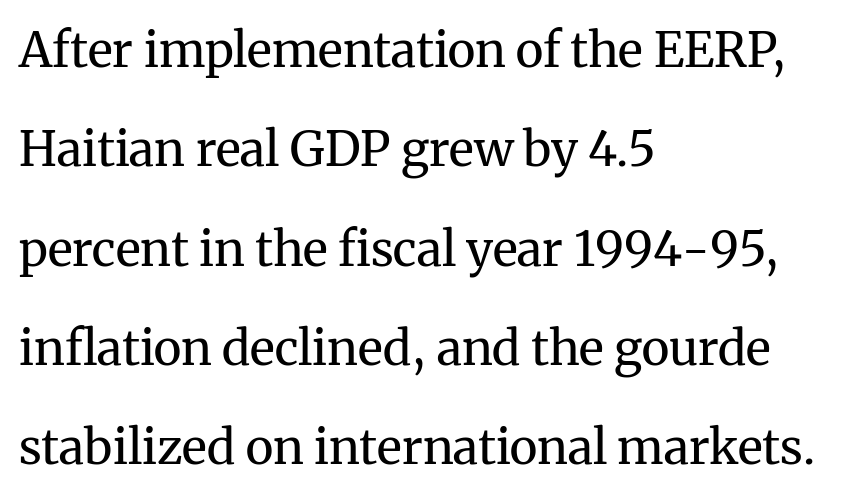
The image shows 48 px regular-weight serif type, upright; set left-aligned, loose line spacing (2.07x), normal letter spacing, not underlined; medium stroke contrast and a medium x-height.
